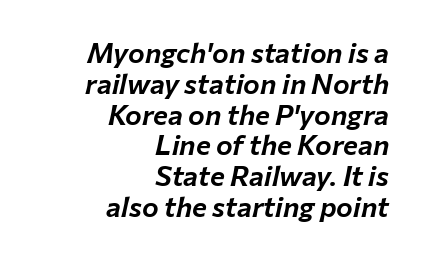
Q: Is the text italic (slanted)? A: Yes, it leans right by about 12 degrees.
Q: Is the text underlined? A: No.
Q: How is the paragraph aligned? A: Right-aligned.
Q: Is the spacing between letters normal or unusually wide? A: Normal.
Q: Is the spacing between lines tight, normal or loose? A: Tight.
Q: Width (condensed, normal, or wide)? A: Normal.
Q: Stroke contrast? A: Low.
Q: x-height? A: Medium.
Q: Monospaced? A: No.
